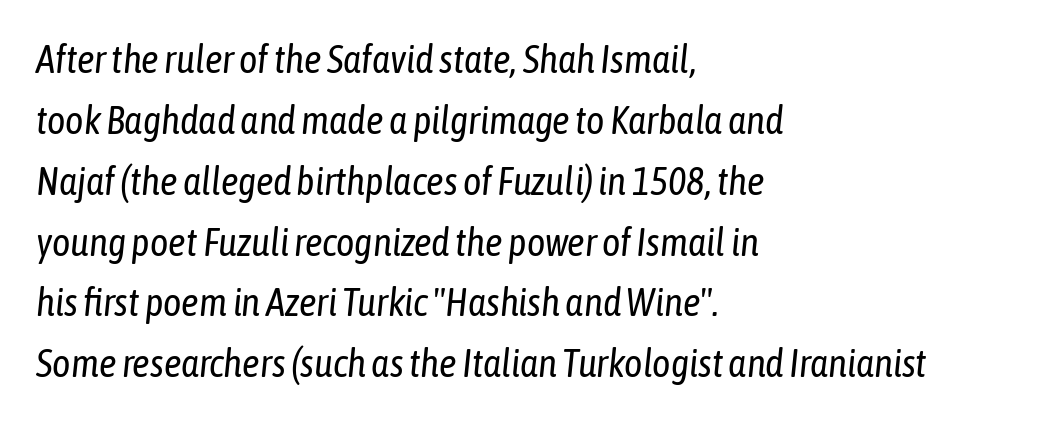
Q: Is the text bold? A: No.
Q: Is the text italic (slanted)? A: Yes, it leans right by about 6 degrees.
Q: Is the text underlined? A: No.
Q: How is the paragraph aligned? A: Left-aligned.
Q: Is the spacing between letters normal or unusually wide? A: Normal.
Q: Is the spacing between lines tight, normal or loose? A: Normal.
Q: Width (condensed, normal, or wide)? A: Condensed.
Q: Stroke contrast? A: Low.
Q: x-height? A: Medium.
Q: Monospaced? A: No.
